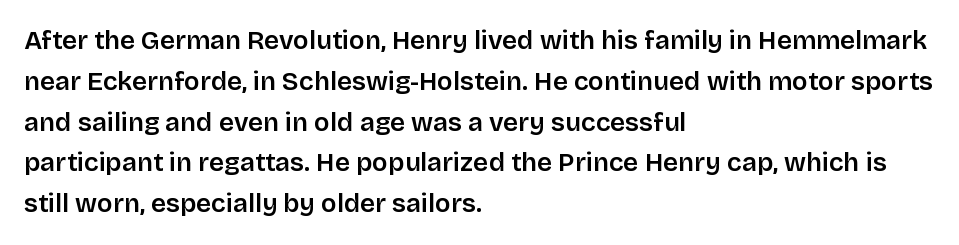
The image shows 26 px text type, upright; set left-aligned, normal line spacing (1.57x), normal letter spacing, not underlined.
